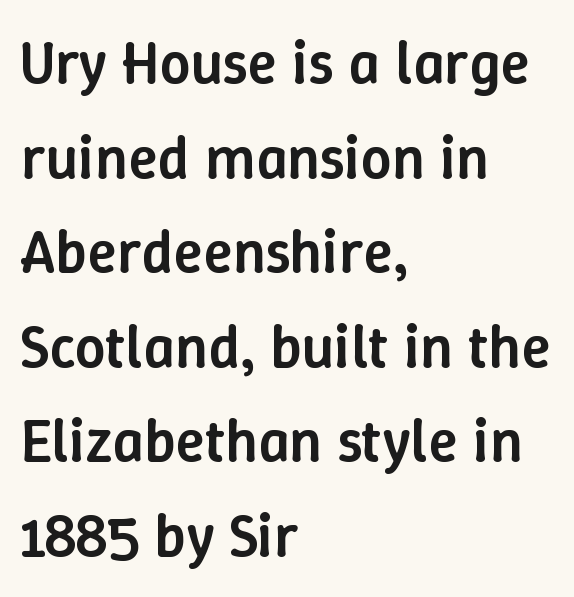
{"italic": "no", "bold": "semi", "weight": "semibold", "width": "normal", "stroke_contrast": "low", "x_height": "medium", "monospaced": "no", "underline": "no", "align": "left", "line_spacing": "normal", "line_spacing_ratio": 1.55, "letter_spacing": "normal", "letter_spacing_em": 0.0, "glyph_px": 61}
